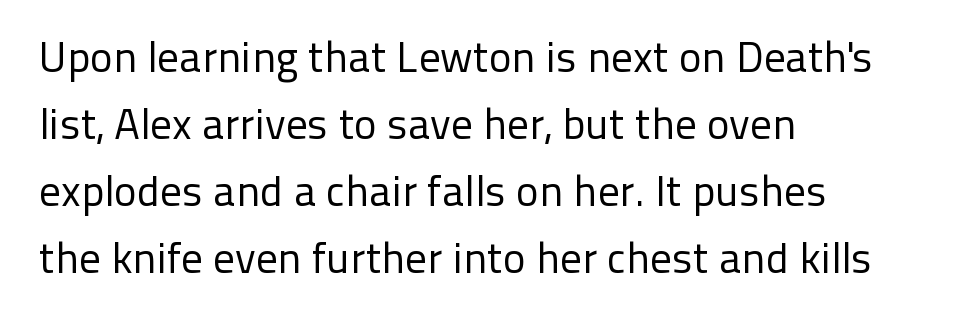
{"serif": "no", "italic": "no", "bold": "no", "weight": "regular", "width": "normal", "stroke_contrast": "low", "x_height": "medium", "monospaced": "no", "underline": "no", "align": "left", "line_spacing": "normal", "line_spacing_ratio": 1.56, "letter_spacing": "normal", "letter_spacing_em": 0.0, "glyph_px": 43}
